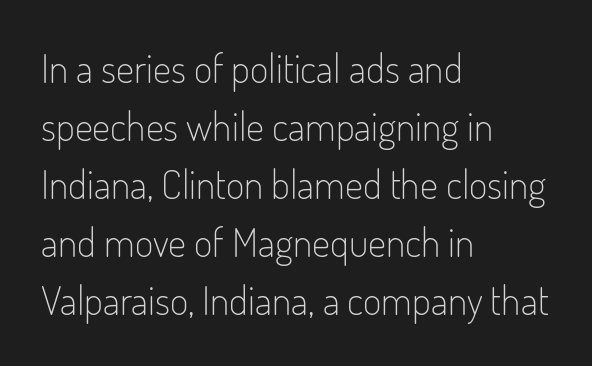
Q: Is the text bold? A: No.
Q: Is the text italic (slanted)? A: No, it is upright.
Q: Is the typeface a serif or a sans-serif typeface? A: Sans-serif.
Q: Is the text underlined? A: No.
Q: How is the paragraph aligned? A: Left-aligned.
Q: Is the spacing between letters normal or unusually wide? A: Normal.
Q: Is the spacing between lines tight, normal or loose? A: Normal.
Q: Width (condensed, normal, or wide)? A: Condensed.
Q: Stroke contrast? A: Low.
Q: x-height? A: Small.
Q: Monospaced? A: No.
